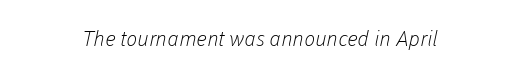
Q: Is the text bold? A: No.
Q: Is the text underlined? A: No.
Q: Is the spacing between letters normal or unusually wide? A: Normal.
